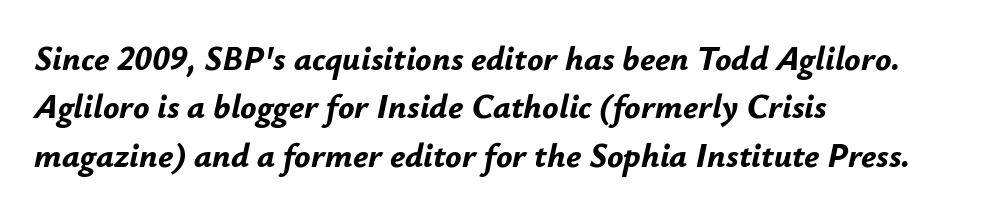
Line spacing here is normal. Chunky letters — that's bold for sure. A bare baseline throughout the passage. How are the letters spaced? Ordinarily, with no added tracking. You could not count columns in this text — the font is proportionally spaced. Is the block centered? No — it sits flush against the left margin.
